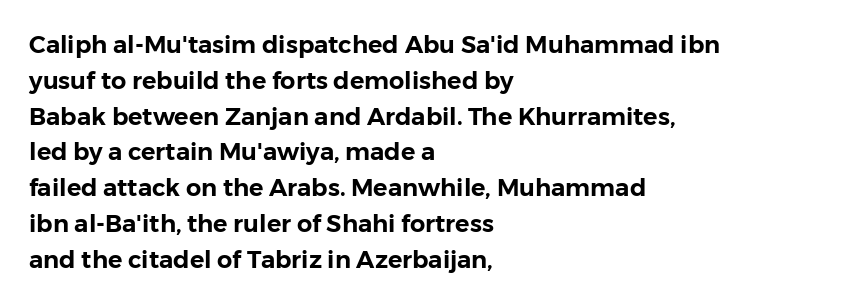
Q: Is the text italic (slanted)? A: No, it is upright.
Q: Is the text underlined? A: No.
Q: How is the paragraph aligned? A: Left-aligned.
Q: Is the spacing between letters normal or unusually wide? A: Normal.
Q: Is the spacing between lines tight, normal or loose? A: Normal.
